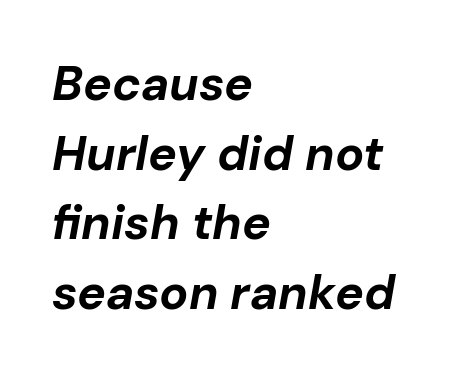
Anything drawn beneath the words? Only blank space. Rendered with sloped, italic letterforms. Standard letterfit; no display-style spreading of the glyphs. The lines are quadded left.
